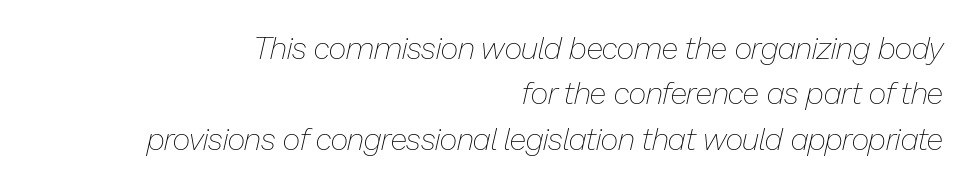
Do the characters align in a grid? No, the font is proportional. Every row of glyphs terminates at an identical x-position on the right. The letterforms sit shoulder to shoulder at normal distance. Whoever set this chose a conventional vertical rhythm.
